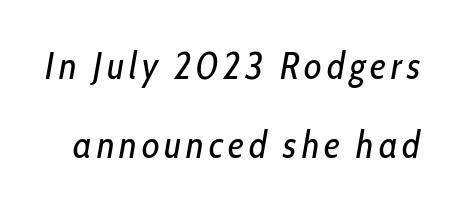
Reading down the column, the eye jumps a long way to each next line. The passage shown is not bold in any degree. Looking at the ascenders, they clearly lean. The passage shown is typed in a proportional face where columns would drift. The string is rendered with underlining switched off.
